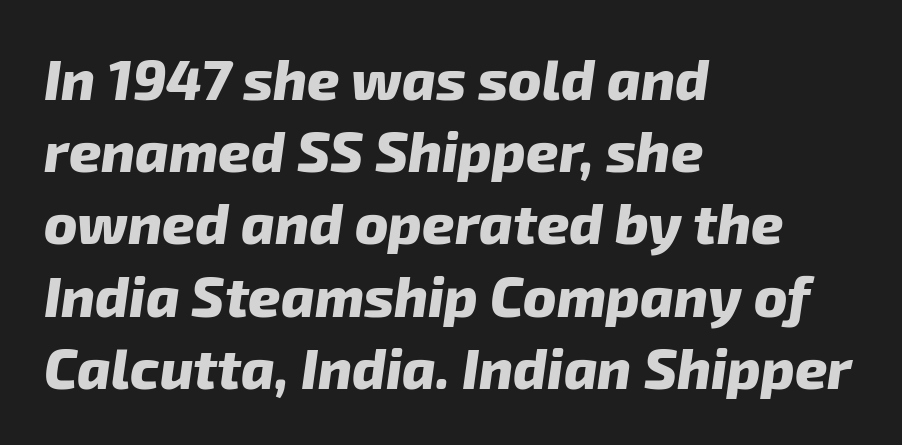
You can tell it's italic because the verticals aren't actually vertical. The block of text has a typical density, with ordinary space between rows. Horizontally, the lines are justified to the leading edge only. The passage shown is emphatically bold.
